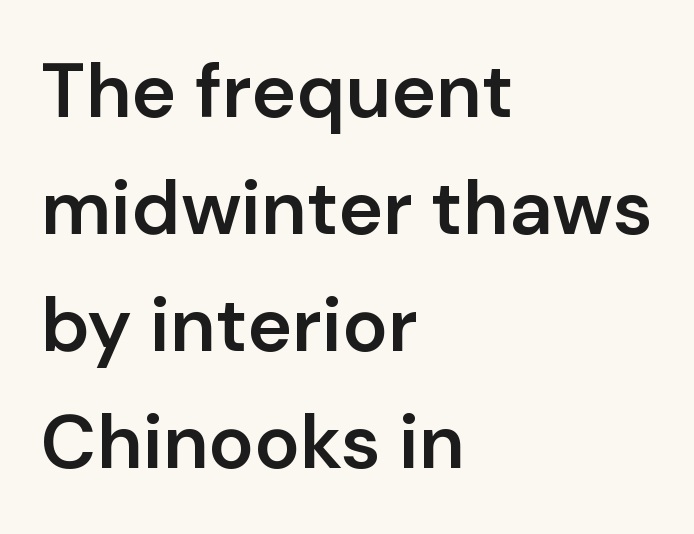
{"serif": "no", "italic": "no", "bold": "semi", "weight": "semibold", "width": "normal", "stroke_contrast": "low", "x_height": "medium", "monospaced": "no", "underline": "no", "align": "left", "line_spacing": "normal", "line_spacing_ratio": 1.54, "letter_spacing": "normal", "letter_spacing_em": 0.0, "glyph_px": 76}
